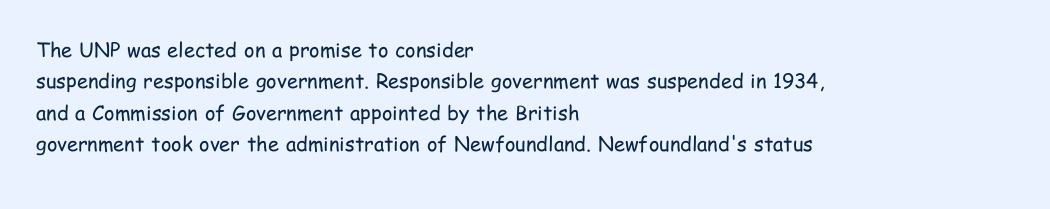
The image shows 20 px text type, upright; set left-aligned, normal line spacing (1.57x), normal letter spacing, not underlined.
